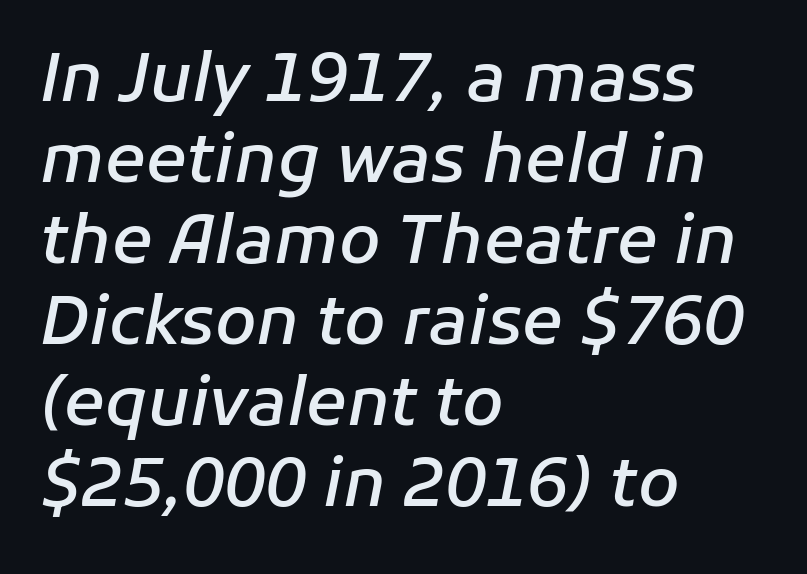
Q: Is the text bold? A: Semi-bold.
Q: Is the text italic (slanted)? A: Yes, it leans right by about 11 degrees.
Q: Is the text underlined? A: No.
Q: How is the paragraph aligned? A: Left-aligned.
Q: Is the spacing between letters normal or unusually wide? A: Normal.
Q: Width (condensed, normal, or wide)? A: Normal.
Q: Stroke contrast? A: Low.
Q: x-height? A: Medium.
Q: Monospaced? A: No.
